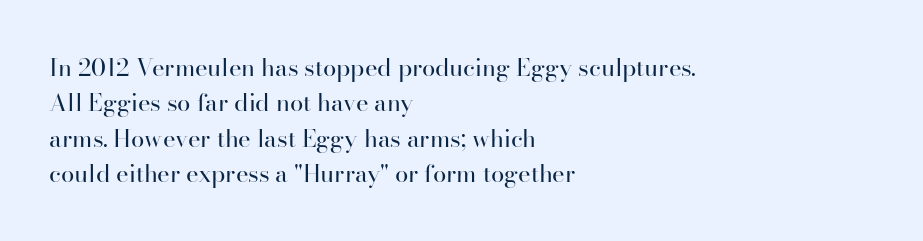
The image shows 24 px text type, upright; set left-aligned, normal line spacing (1.47x), normal letter spacing, not underlined.
